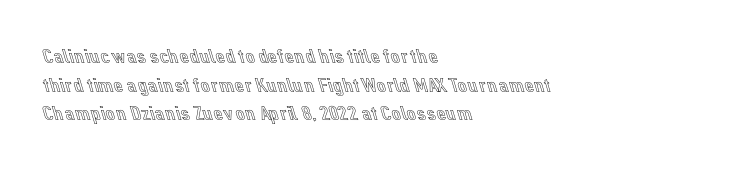
The image shows 21 px text type; set left-aligned, normal line spacing (1.36x), normal letter spacing, not underlined.
